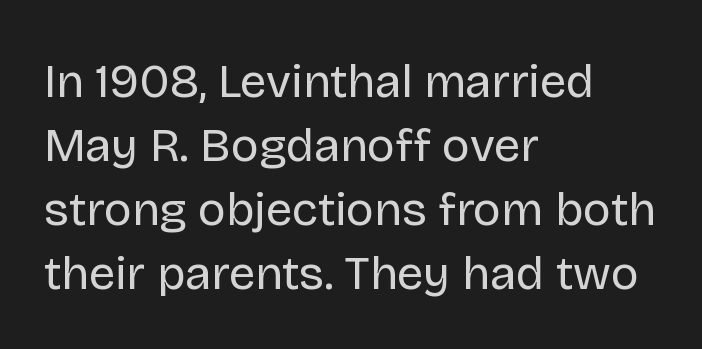
In terms of leading, this rendering sits right in the middle. The face used here is proportionally spaced, like ordinary book or web type. The strokes carry an ordinary text weight at most. You can tell it's not italic because the verticals are truly vertical. The line texture is even and compact thanks to regular tracking. Where is the straight margin? On the left.
